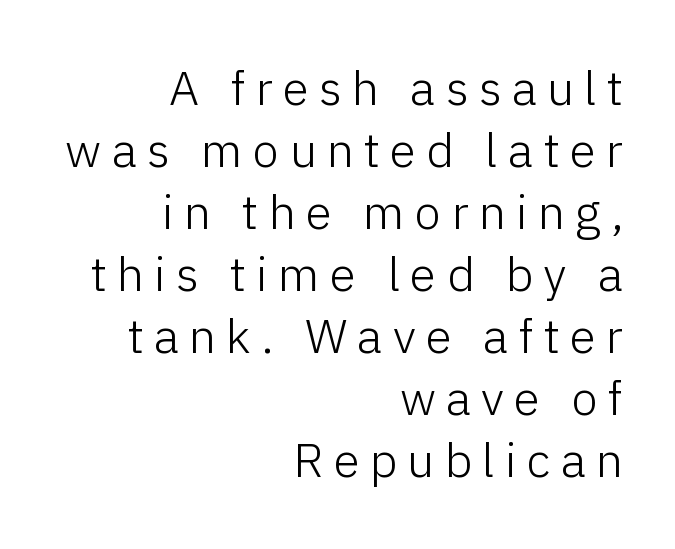
The image shows 48 px light sans-serif type, upright; set right-aligned, normal line spacing (1.29x), unusually wide letter spacing (+0.21 em), not underlined; low stroke contrast and a medium x-height.
